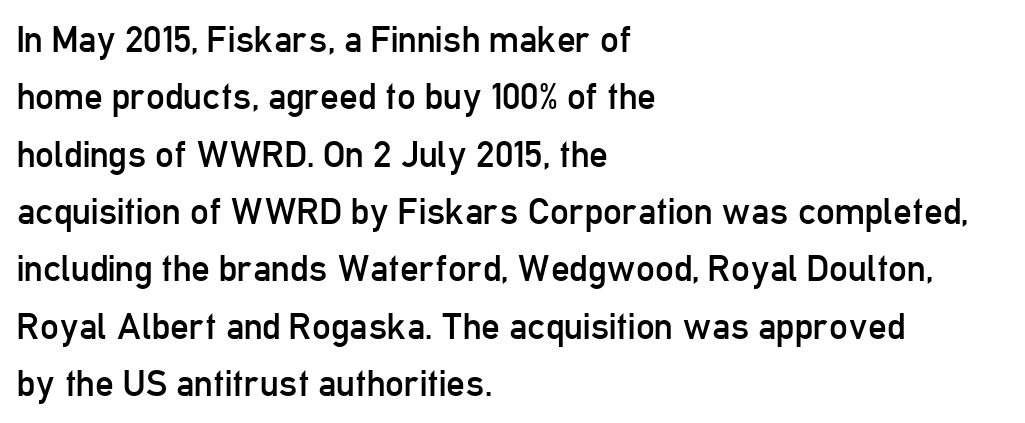
Q: Is the text bold? A: No.
Q: Is the text italic (slanted)? A: No, it is upright.
Q: Is the typeface a serif or a sans-serif typeface? A: Sans-serif.
Q: Is the text underlined? A: No.
Q: How is the paragraph aligned? A: Left-aligned.
Q: Is the spacing between letters normal or unusually wide? A: Normal.
Q: Is the spacing between lines tight, normal or loose? A: Normal.
Q: Width (condensed, normal, or wide)? A: Condensed.
Q: Stroke contrast? A: Low.
Q: x-height? A: Medium.
Q: Monospaced? A: No.
